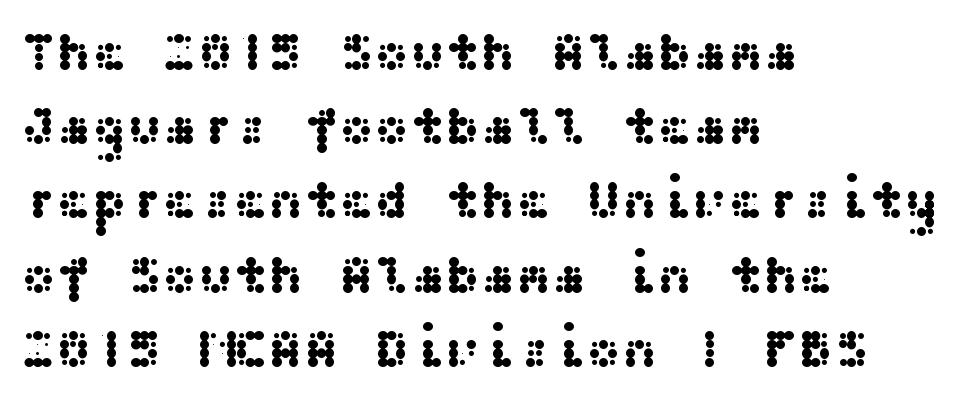
These lines were composed using upright roman letters. The paragraph has a hard left edge and a soft right edge. The passage shown is typeset with a sans-serif family. Horizontal bands of white between lines are of average thickness. The foot of each line stays bare and open. The line texture is even and compact thanks to regular tracking.
